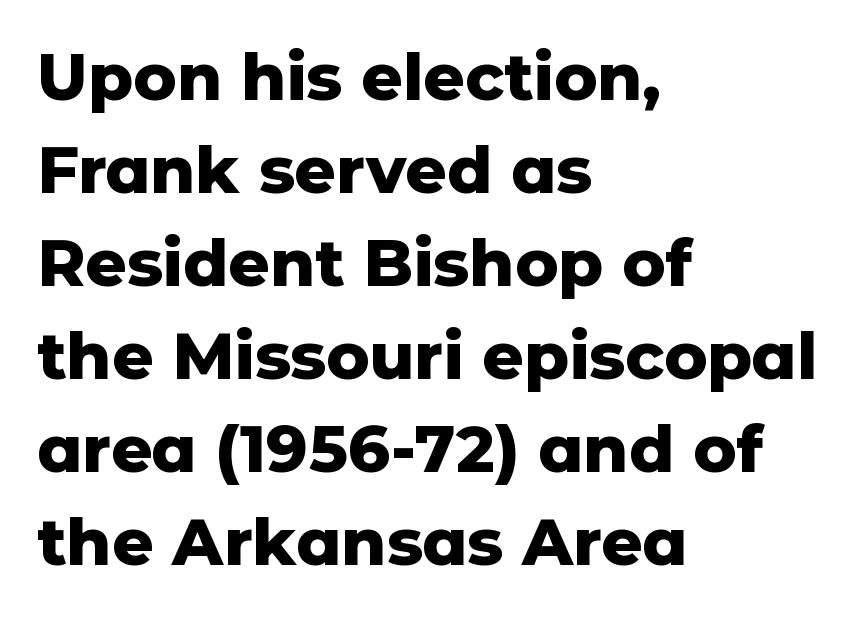
Q: Is the text bold? A: Yes.
Q: Is the text italic (slanted)? A: No, it is upright.
Q: Is the typeface a serif or a sans-serif typeface? A: Sans-serif.
Q: Is the text underlined? A: No.
Q: How is the paragraph aligned? A: Left-aligned.
Q: Is the spacing between letters normal or unusually wide? A: Normal.
Q: Is the spacing between lines tight, normal or loose? A: Normal.
Q: Width (condensed, normal, or wide)? A: Normal.
Q: Stroke contrast? A: Low.
Q: x-height? A: Medium.
Q: Monospaced? A: No.
